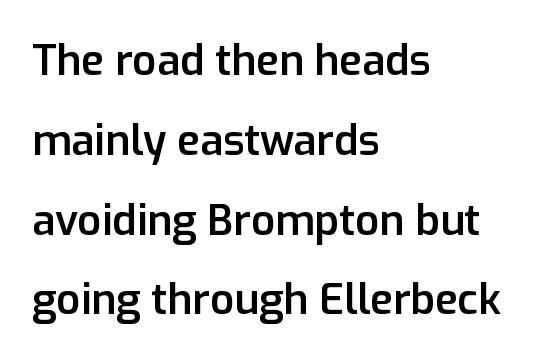
Q: Is the text bold? A: Semi-bold.
Q: Is the text italic (slanted)? A: No, it is upright.
Q: Is the typeface a serif or a sans-serif typeface? A: Sans-serif.
Q: Is the text underlined? A: No.
Q: How is the paragraph aligned? A: Left-aligned.
Q: Is the spacing between letters normal or unusually wide? A: Normal.
Q: Is the spacing between lines tight, normal or loose? A: Loose.
Q: Width (condensed, normal, or wide)? A: Normal.
Q: Stroke contrast? A: Low.
Q: x-height? A: Medium.
Q: Monospaced? A: No.
